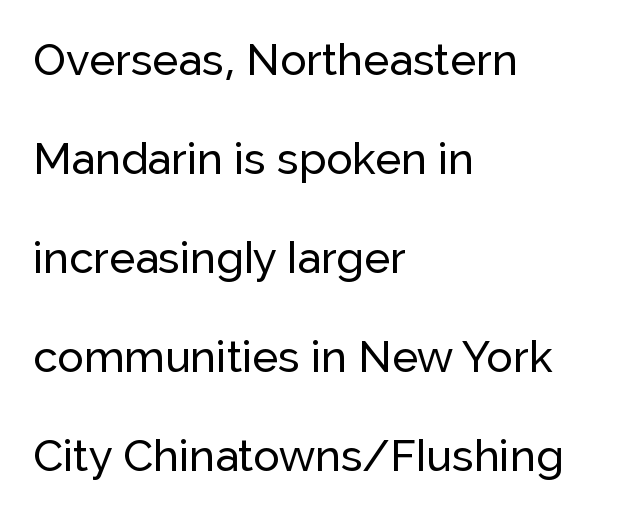
The image shows 44 px sans-serif type, upright; set left-aligned, loose line spacing (2.25x), normal letter spacing, not underlined; low stroke contrast and a medium x-height.
